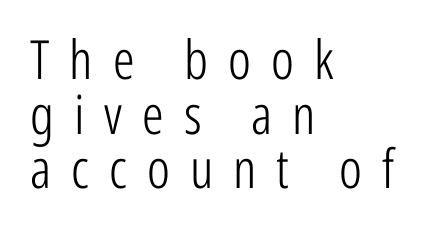
The image shows 54 px light, condensed sans-serif type, upright; set left-aligned, tight line spacing (1.01x), unusually wide letter spacing (+0.37 em), not underlined; low stroke contrast and a medium x-height.
